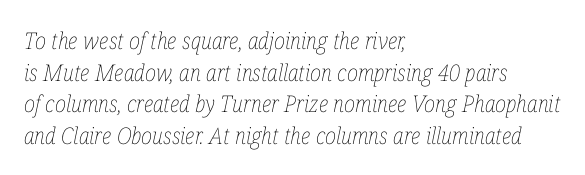
Q: Is the text bold? A: No.
Q: Is the text italic (slanted)? A: Yes, it leans right by about 12 degrees.
Q: Is the text underlined? A: No.
Q: How is the paragraph aligned? A: Left-aligned.
Q: Is the spacing between letters normal or unusually wide? A: Normal.
Q: Is the spacing between lines tight, normal or loose? A: Normal.
